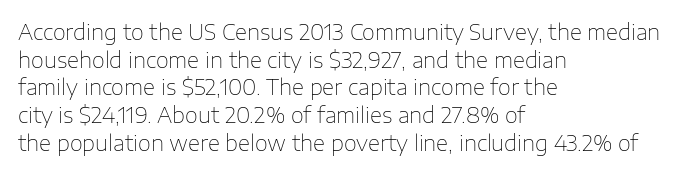
Every stem runs plumb, perpendicular to the baseline. Leftover space on each line is placed entirely after the last word. Check the space under the baseline: it is left empty. This reads as an unemphasized weight, regular at the heaviest. Caption: standard tracking, unaltered.
